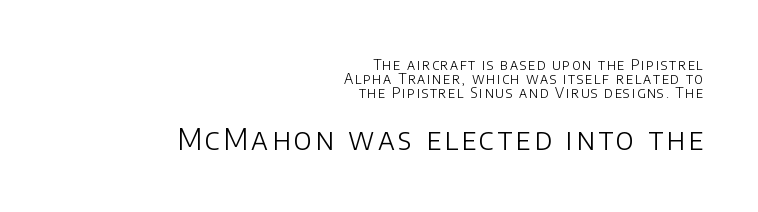
The image shows 29 px light sans-serif type, upright; set right-aligned, tight line spacing (0.99x), not underlined; the second (bottom) block is 2.07x larger; low stroke contrast and a large x-height.
